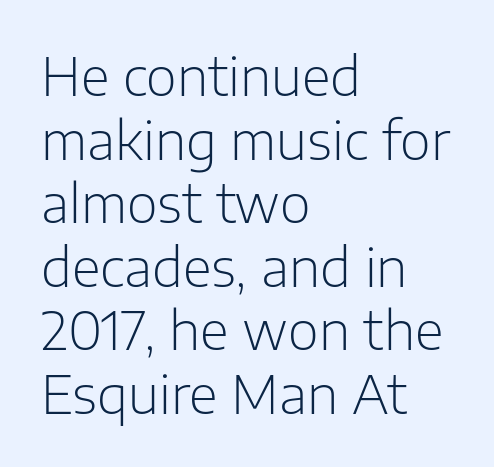
{"serif": "no", "italic": "no", "bold": "no", "weight": "light", "width": "normal", "stroke_contrast": "low", "x_height": "medium", "monospaced": "no", "underline": "no", "align": "left", "line_spacing_ratio": 1.2, "letter_spacing": "normal", "letter_spacing_em": 0.0, "glyph_px": 53}
